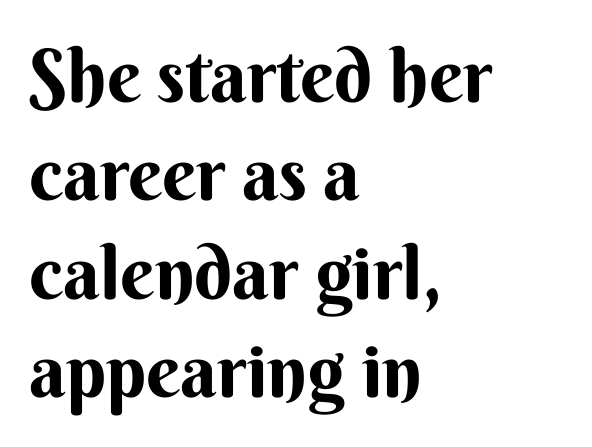
{"serif": "no", "italic": "no", "bold": "yes", "weight": "bold", "width": "normal", "stroke_contrast": "medium", "x_height": "small", "monospaced": "no", "underline": "no", "align": "left", "line_spacing": "normal", "line_spacing_ratio": 1.33, "letter_spacing": "normal", "letter_spacing_em": 0.0, "glyph_px": 74}
